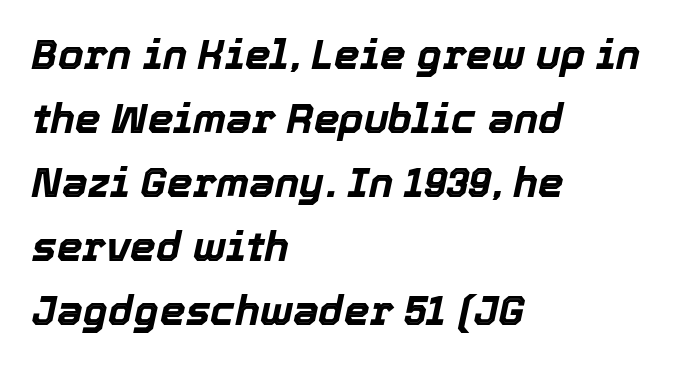
Q: Is the text bold? A: Yes.
Q: Is the text italic (slanted)? A: Yes, it leans right by about 12 degrees.
Q: Is the text underlined? A: No.
Q: How is the paragraph aligned? A: Left-aligned.
Q: Is the spacing between letters normal or unusually wide? A: Normal.
Q: Is the spacing between lines tight, normal or loose? A: Normal.
Q: Width (condensed, normal, or wide)? A: Normal.
Q: x-height? A: Medium.
Q: Monospaced? A: No.
